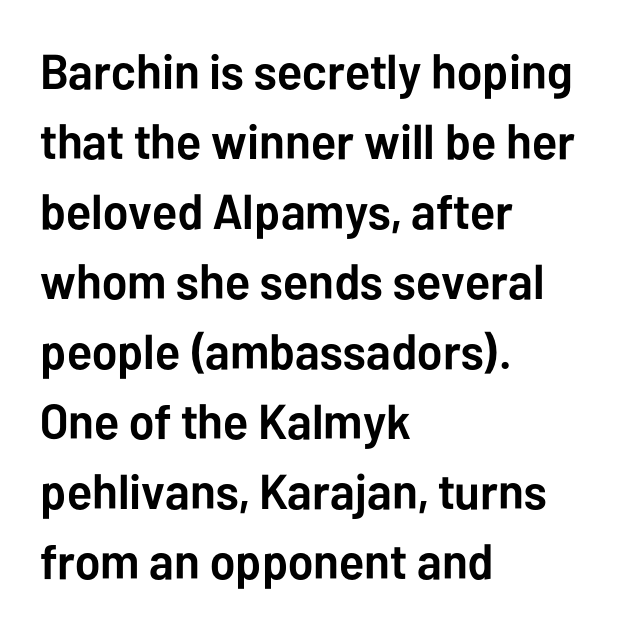
The image shows 49 px semibold sans-serif type, upright; set left-aligned, normal line spacing (1.43x), normal letter spacing, not underlined; low stroke contrast and a medium x-height.
